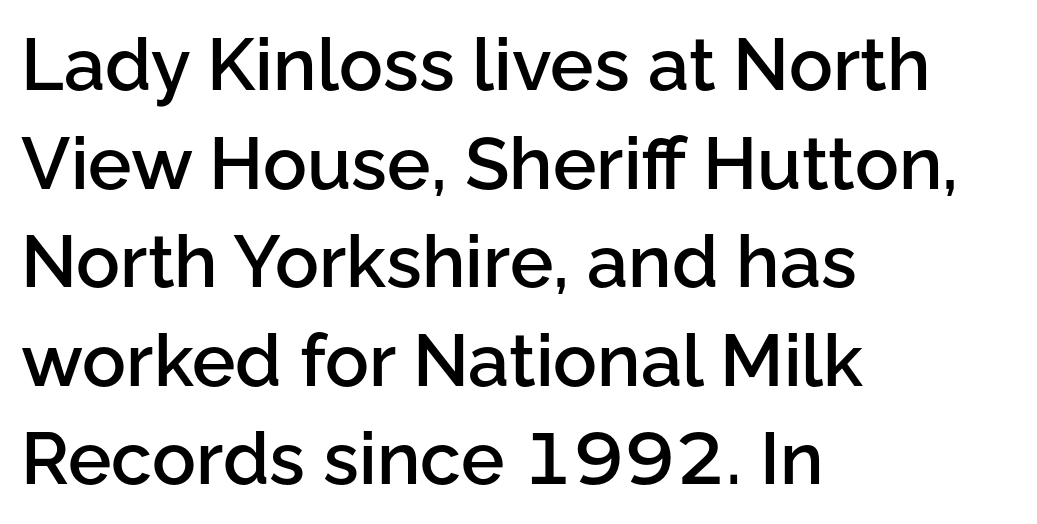
Descenders hang freely into open space. Check where the strokes stop: nothing finishes them off — pure sans. This is roman type, the default non-slanted kind. The lines sit at an ordinary, default distance from one another. The rag falls on the right side of this text block.
